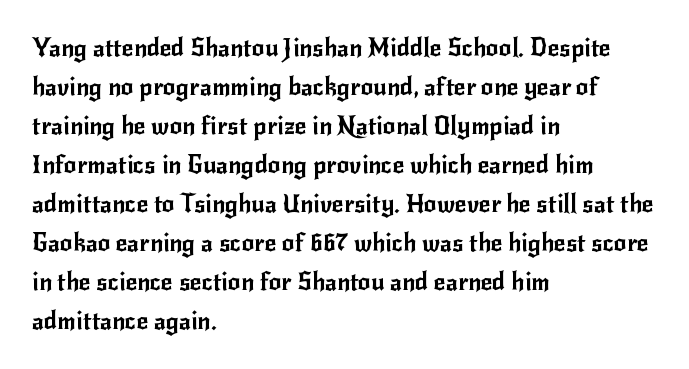
The image shows 25 px text type, upright; set left-aligned, normal line spacing (1.56x), normal letter spacing, not underlined.
